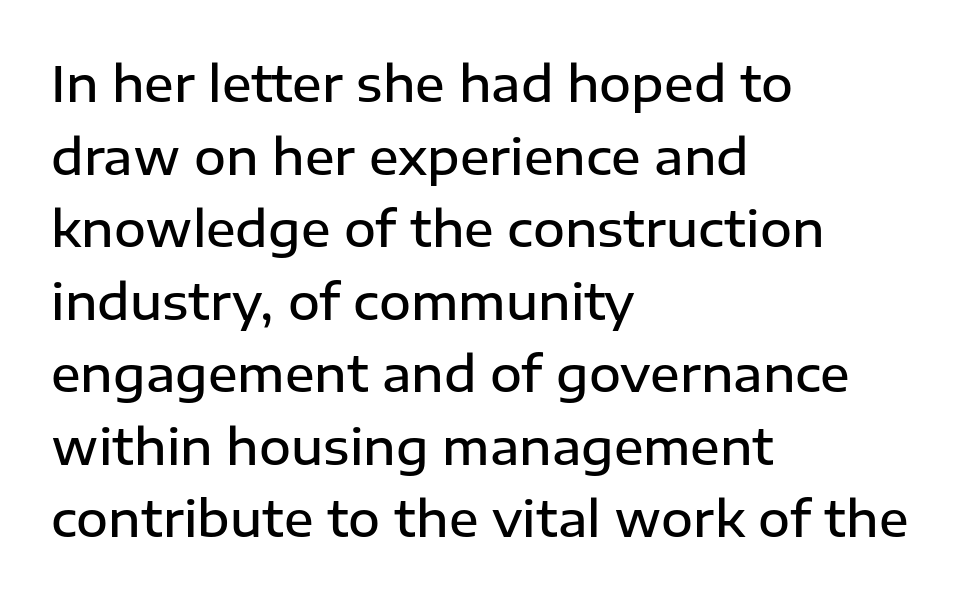
{"serif": "no", "italic": "no", "bold": "semi", "weight": "semibold", "width": "normal", "stroke_contrast": "low", "x_height": "medium", "monospaced": "no", "underline": "no", "align": "left", "line_spacing": "normal", "line_spacing_ratio": 1.48, "letter_spacing": "normal", "letter_spacing_em": 0.0, "glyph_px": 49}
